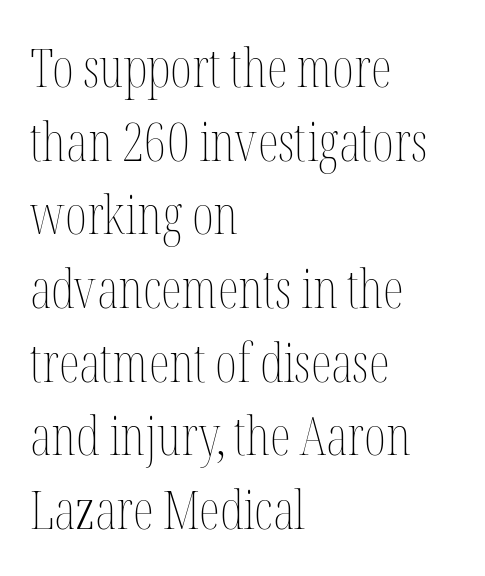
The image shows 53 px thin, condensed type, upright; set left-aligned, normal line spacing (1.39x), normal letter spacing, not underlined; medium stroke contrast and a medium x-height.
